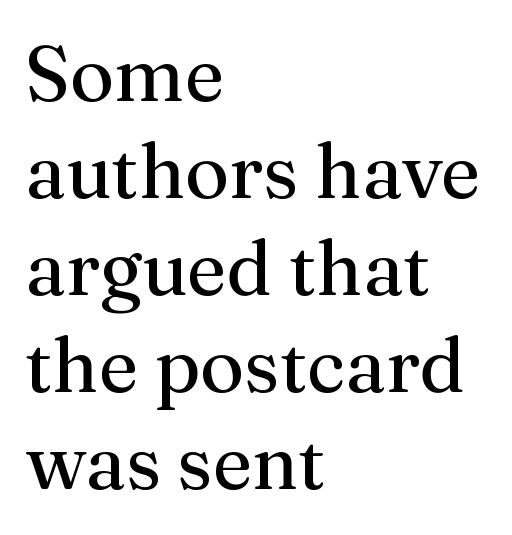
Q: Is the text bold? A: No.
Q: Is the text italic (slanted)? A: No, it is upright.
Q: Is the typeface a serif or a sans-serif typeface? A: Serif.
Q: Is the text underlined? A: No.
Q: How is the paragraph aligned? A: Left-aligned.
Q: Is the spacing between letters normal or unusually wide? A: Normal.
Q: Is the spacing between lines tight, normal or loose? A: Normal.
Q: Width (condensed, normal, or wide)? A: Normal.
Q: Stroke contrast? A: Medium.
Q: x-height? A: Medium.
Q: Monospaced? A: No.
